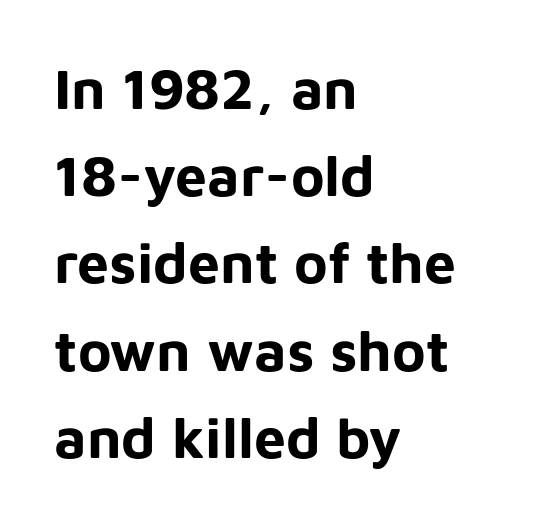
Q: Is the text bold? A: Yes.
Q: Is the text italic (slanted)? A: No, it is upright.
Q: Is the typeface a serif or a sans-serif typeface? A: Sans-serif.
Q: Is the text underlined? A: No.
Q: How is the paragraph aligned? A: Left-aligned.
Q: Is the spacing between letters normal or unusually wide? A: Normal.
Q: Is the spacing between lines tight, normal or loose? A: Normal.
Q: Width (condensed, normal, or wide)? A: Normal.
Q: Stroke contrast? A: Low.
Q: x-height? A: Medium.
Q: Monospaced? A: No.
